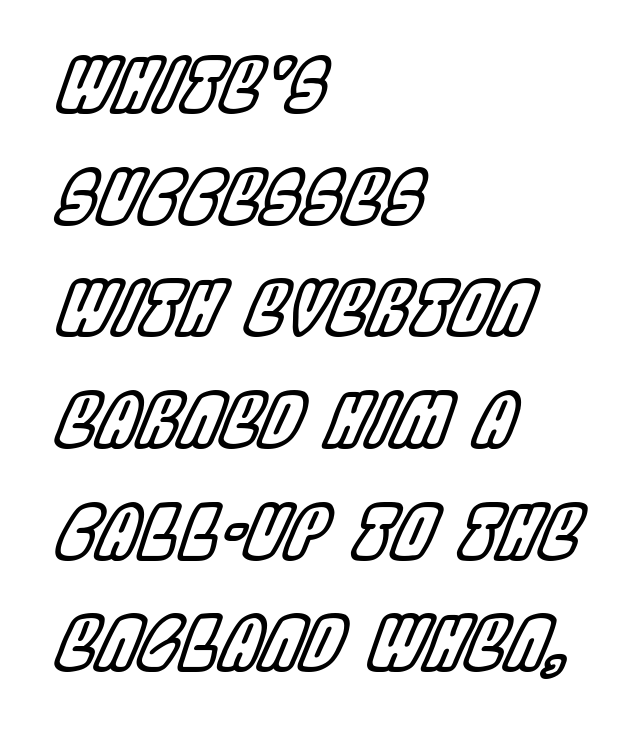
{"italic": "yes", "lean": "right", "slant_degrees": 22, "width": "condensed", "x_height": "large", "monospaced": "no", "underline": "no", "align": "left", "line_spacing": "normal", "line_spacing_ratio": 1.53, "letter_spacing": "normal", "letter_spacing_em": 0.0, "glyph_px": 73}
